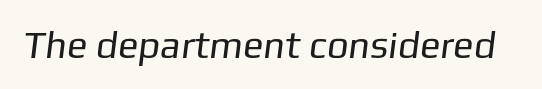
{"serif": "no", "bold": "no", "weight": "regular", "width": "normal", "stroke_contrast": "low", "x_height": "medium", "monospaced": "no", "underline": "no", "letter_spacing": "normal", "letter_spacing_em": 0.0, "glyph_px": 38}
